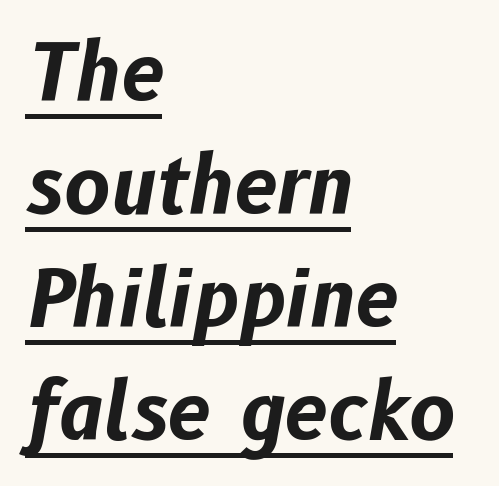
This sample has the flowing, uneven cadence of proportional lettering. Plenty of ink on the page — the face is bold. This block has exactly the height ordinary leading produces. The lines in this sample share a left origin and differ only in where they stop. How are the letters spaced? Ordinarily, with no added tracking.
